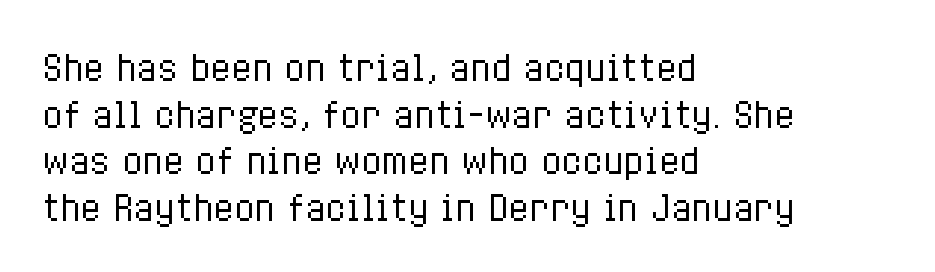
Q: Is the text bold? A: No.
Q: Is the text italic (slanted)? A: No, it is upright.
Q: Is the text underlined? A: No.
Q: How is the paragraph aligned? A: Left-aligned.
Q: Is the spacing between letters normal or unusually wide? A: Normal.
Q: Is the spacing between lines tight, normal or loose? A: Normal.
Q: Width (condensed, normal, or wide)? A: Condensed.
Q: Stroke contrast? A: Low.
Q: x-height? A: Medium.
Q: Monospaced? A: No.
